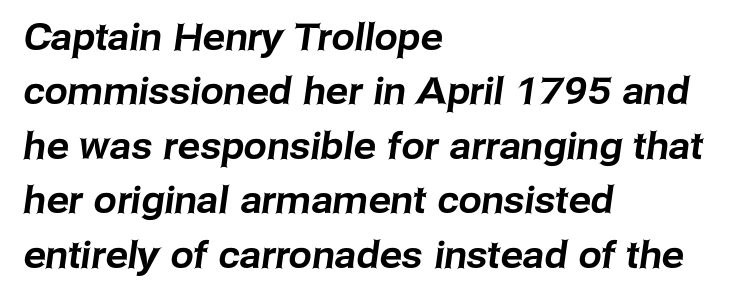
{"serif": "no", "width": "normal", "stroke_contrast": "low", "x_height": "medium", "monospaced": "no", "underline": "no", "align": "left", "line_spacing": "normal", "line_spacing_ratio": 1.47, "letter_spacing": "normal", "letter_spacing_em": 0.0, "glyph_px": 37}
